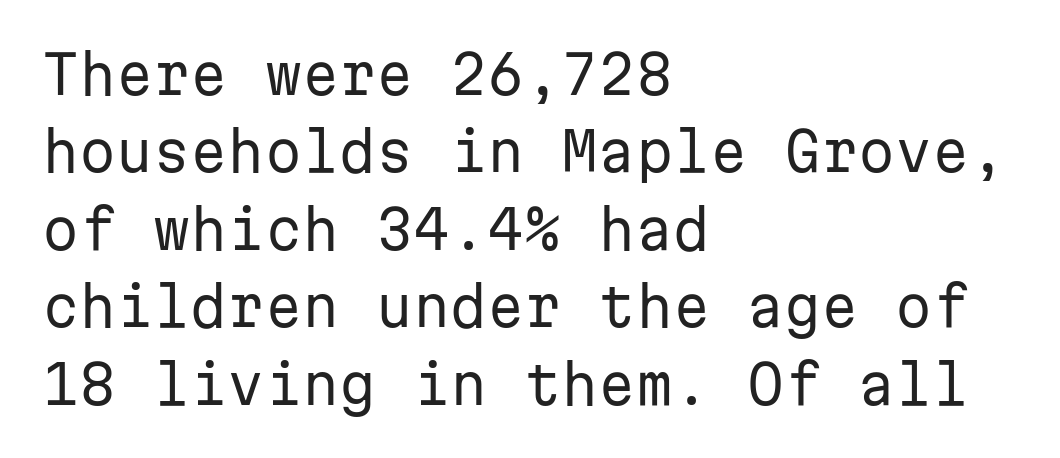
Clear beneath every line of the passage. Looks like terminal output: every glyph gets an equal slot. Compared with typical body copy, the letter spacing here is the same. Nope, no serifs anywhere on these letters. Rows of type keep a routine distance in the vertical direction. No extra ink here — the face is not bold.
